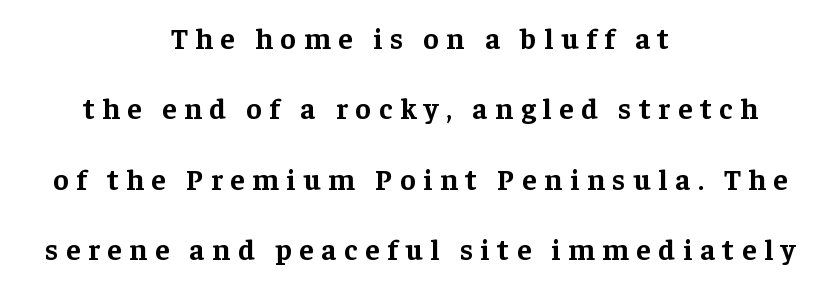
{"serif": "yes", "italic": "no", "bold": "yes", "weight": "bold", "width": "normal", "stroke_contrast": "low", "x_height": "medium", "monospaced": "no", "underline": "no", "align": "center", "line_spacing": "loose", "line_spacing_ratio": 2.43, "letter_spacing": "wide", "letter_spacing_em": 0.27, "glyph_px": 29}
